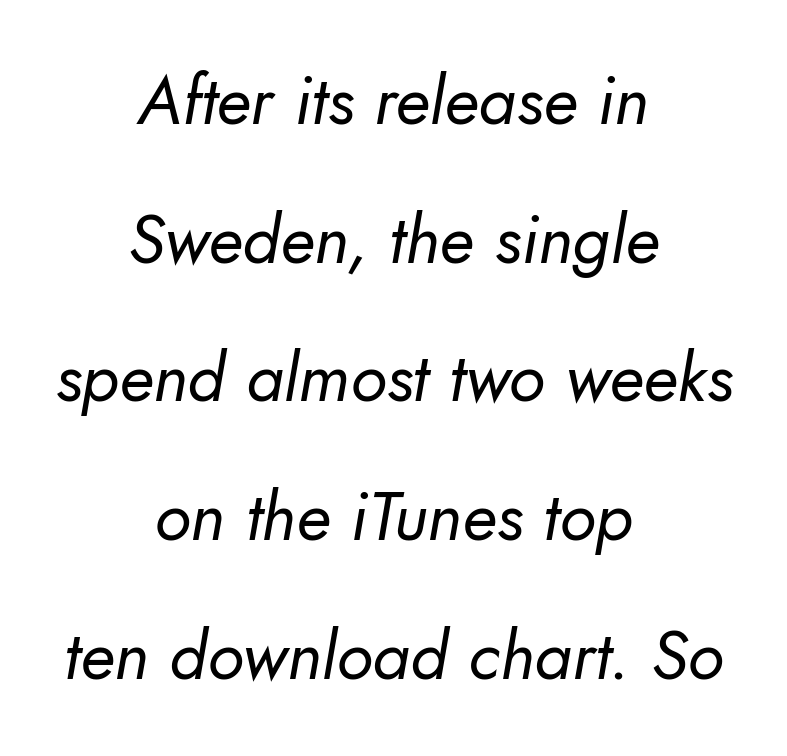
The block of text is sparse from top to bottom, with ample space between rows. The passage shown is typed in a proportional face where columns would drift. Check where the strokes stop: nothing finishes them off — pure sans. Layout note: lines centered.
